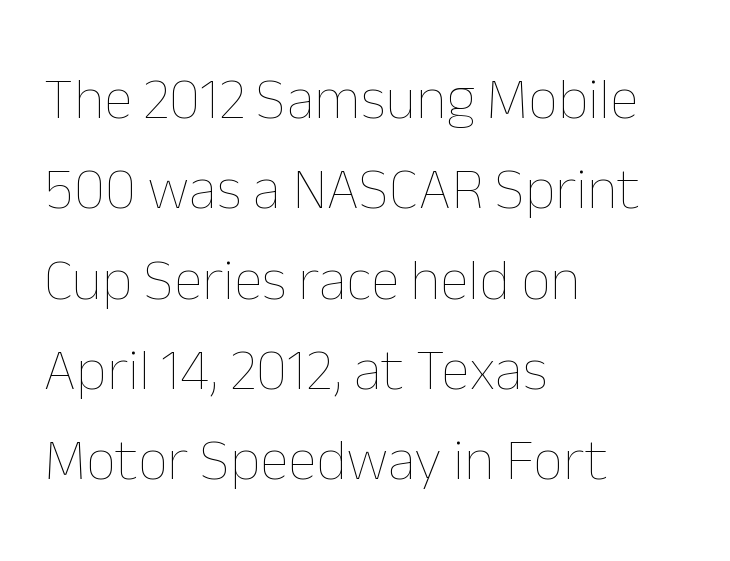
{"italic": "no", "bold": "no", "weight": "thin", "width": "normal", "stroke_contrast": "low", "x_height": "medium", "monospaced": "no", "underline": "no", "align": "left", "line_spacing": "normal", "line_spacing_ratio": 1.53, "letter_spacing": "normal", "letter_spacing_em": 0.0, "glyph_px": 59}
